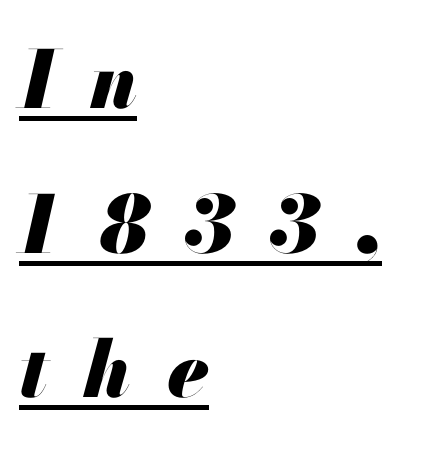
{"italic": "yes", "lean": "right", "slant_degrees": 13, "bold": "yes", "weight": "heavy", "width": "normal", "stroke_contrast": "medium", "x_height": "small", "monospaced": "no", "underline": "yes", "align": "left", "line_spacing_ratio": 1.83, "letter_spacing": "wide", "letter_spacing_em": 0.44, "glyph_px": 79}
